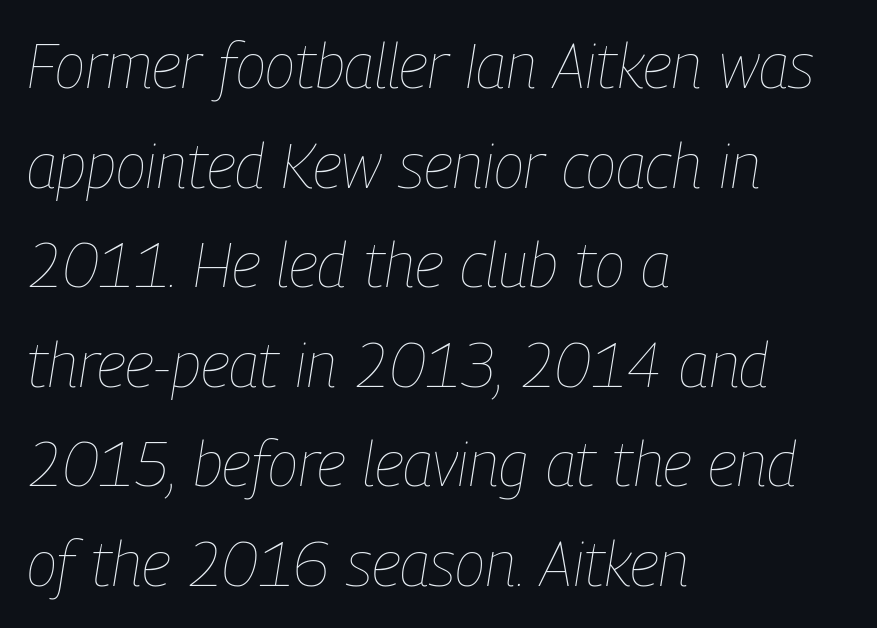
{"italic": "yes", "lean": "right", "slant_degrees": 9, "bold": "no", "weight": "thin", "width": "condensed", "stroke_contrast": "low", "x_height": "medium", "monospaced": "no", "underline": "no", "align": "left", "line_spacing": "normal", "line_spacing_ratio": 1.58, "letter_spacing": "normal", "letter_spacing_em": 0.0, "glyph_px": 63}
